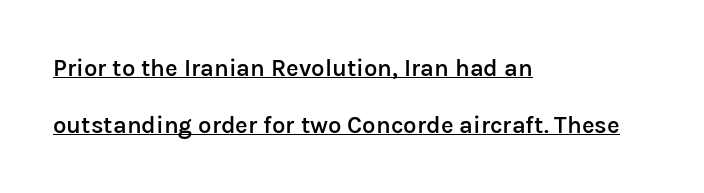
Q: Is the text bold? A: Semi-bold.
Q: Is the text italic (slanted)? A: No, it is upright.
Q: Is the text underlined? A: Yes.
Q: How is the paragraph aligned? A: Left-aligned.
Q: Is the spacing between letters normal or unusually wide? A: Normal.
Q: Is the spacing between lines tight, normal or loose? A: Loose.
